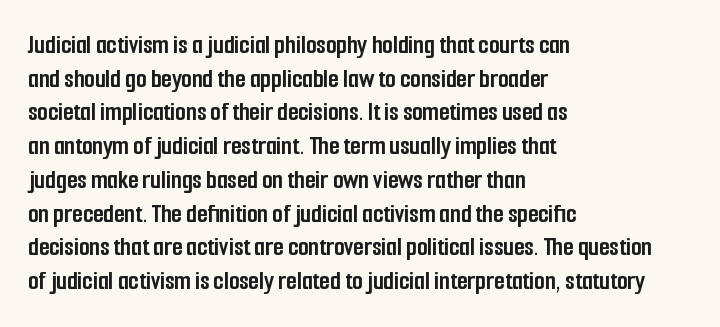
Its strokes are broad and dark, the hallmark of bold type. It's the straight-up-and-down kind of type. Regular leading. Caption: standard tracking, unaltered.
